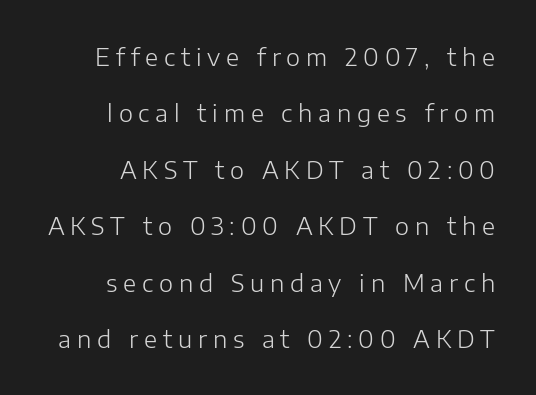
The tracking reads as deliberately expanded to a designer's eye. The lines are spread far apart with generous leading. Decoration check: the copy has no underline. No letter is thick-stroked: the sample isn't bold. If you drew a line through each stem, it would be perfectly vertical.
